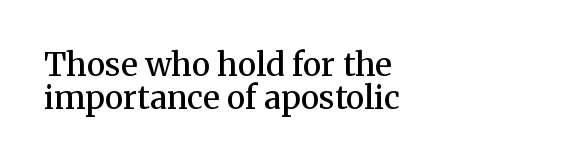
The image shows 32 px semibold serif type, upright; set left-aligned, tight line spacing (1.02x), normal letter spacing, not underlined; medium stroke contrast and a medium x-height.
